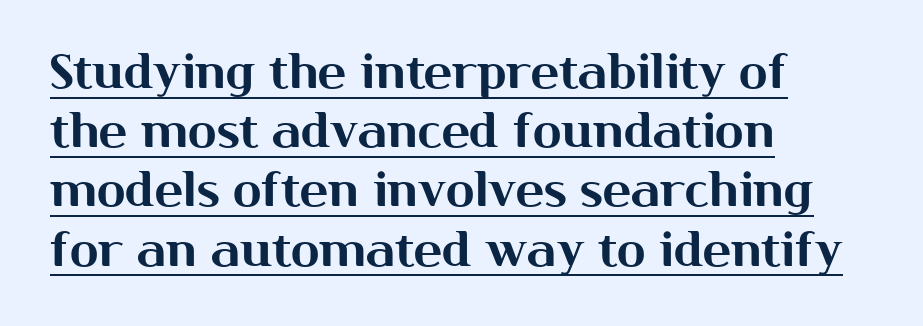
The paragraph shown leans on its left margin. Unlike italic type, these characters show no tilt at all. The rendering uses natural spacing where letterforms have individual widths. In terms of leading, this rendering sits right in the middle. You can tell from the bare stems that sans-serif type was used. Does extra space separate the letters? No, they use regular spacing.
